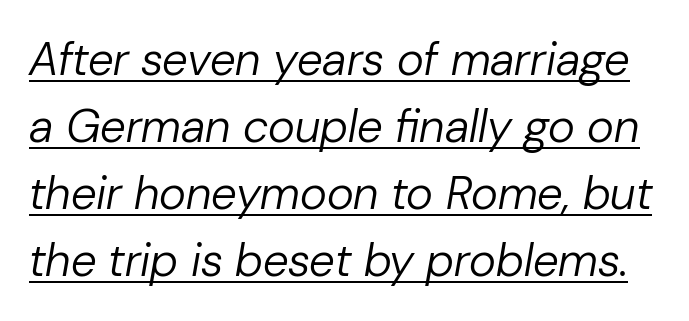
The image shows 46 px regular-weight type, italic (leaning right); set normal line spacing (1.46x), normal letter spacing, underlined; low stroke contrast and a medium x-height.
